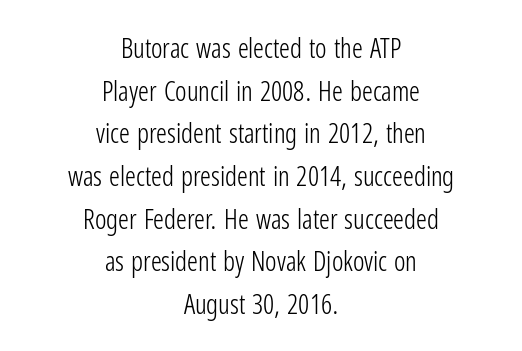
The image shows 27 px text type, upright; set centered, normal line spacing (1.58x), normal letter spacing, not underlined.
